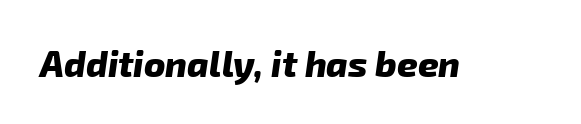
{"serif": "no", "bold": "yes", "weight": "heavy", "width": "normal", "stroke_contrast": "low", "x_height": "medium", "monospaced": "no", "underline": "no", "letter_spacing": "normal", "letter_spacing_em": 0.0, "glyph_px": 36}
